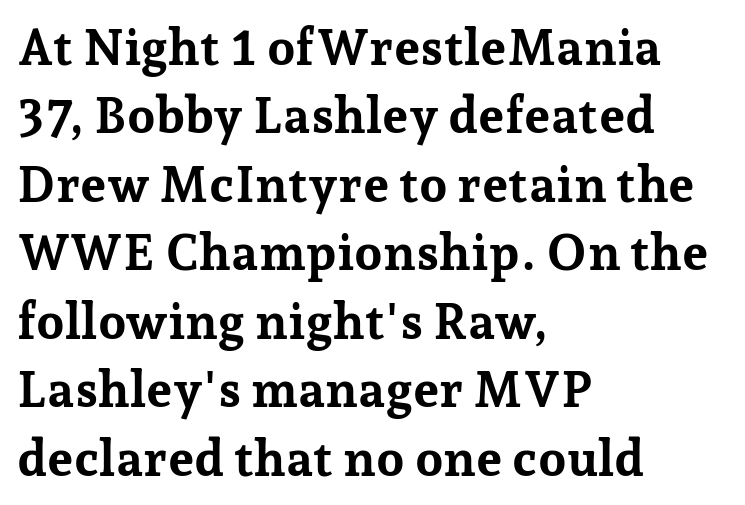
Q: Is the text bold? A: Yes.
Q: Is the text italic (slanted)? A: No, it is upright.
Q: Is the typeface a serif or a sans-serif typeface? A: Serif.
Q: Is the text underlined? A: No.
Q: How is the paragraph aligned? A: Left-aligned.
Q: Is the spacing between letters normal or unusually wide? A: Normal.
Q: Is the spacing between lines tight, normal or loose? A: Normal.
Q: Width (condensed, normal, or wide)? A: Normal.
Q: Stroke contrast? A: Low.
Q: x-height? A: Medium.
Q: Monospaced? A: No.
